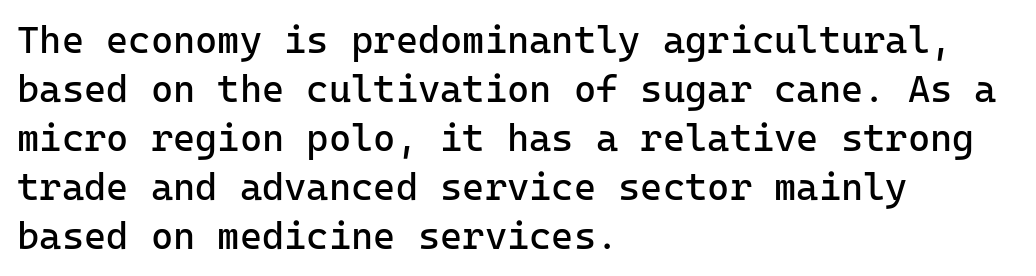
The image shows 38 px regular-weight sans-serif type, upright, monospaced; set left-aligned, normal line spacing (1.29x), normal letter spacing, not underlined; low stroke contrast and a medium x-height.
